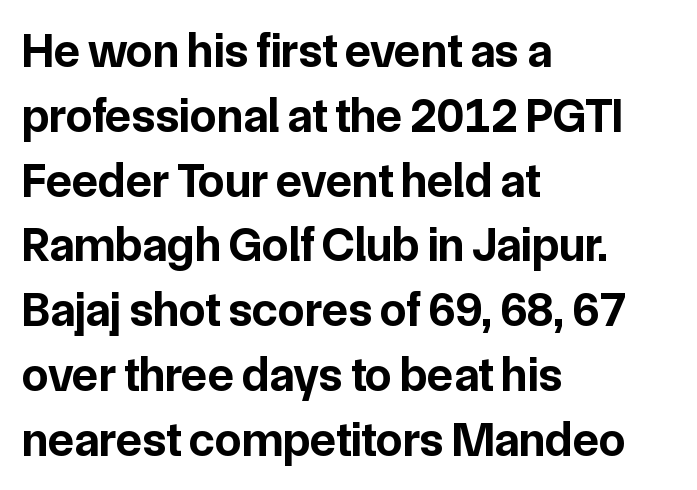
The image shows 48 px bold sans-serif type, upright; set left-aligned, normal line spacing (1.35x), normal letter spacing, not underlined; low stroke contrast and a medium x-height.
